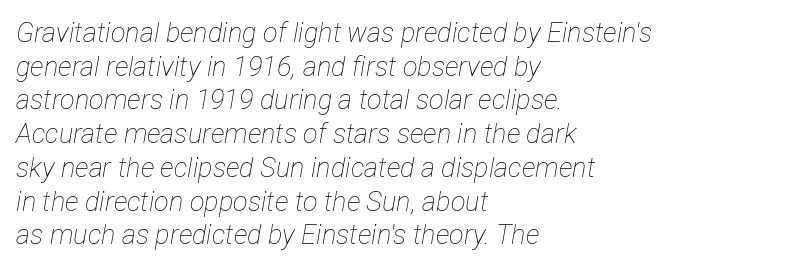
The image shows 27 px text type, italic (leaning right); set left-aligned, normal line spacing (1.25x), normal letter spacing, not underlined.
